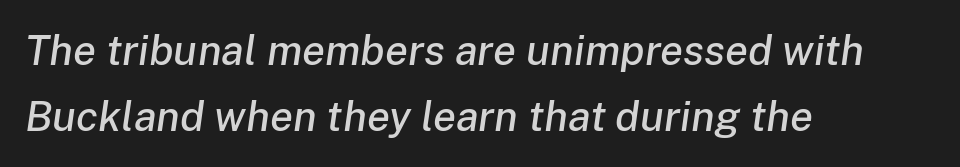
Q: Is the text italic (slanted)? A: Yes, it leans right by about 8 degrees.
Q: Is the text underlined? A: No.
Q: How is the paragraph aligned? A: Left-aligned.
Q: Is the spacing between letters normal or unusually wide? A: Normal.
Q: Is the spacing between lines tight, normal or loose? A: Normal.
Q: Width (condensed, normal, or wide)? A: Normal.
Q: Stroke contrast? A: Low.
Q: x-height? A: Medium.
Q: Monospaced? A: No.
